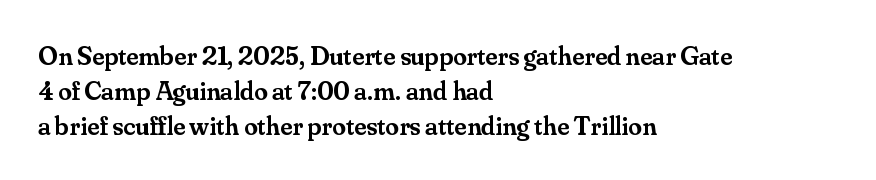
{"italic": "no", "bold": "semi", "underline": "no", "align": "left", "line_spacing": "normal", "line_spacing_ratio": 1.29, "letter_spacing": "normal", "letter_spacing_em": 0.0, "glyph_px": 27}
